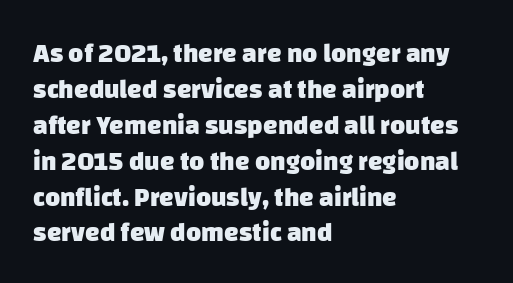
{"bold": "yes", "underline": "no", "align": "left", "line_spacing": "normal", "line_spacing_ratio": 1.38, "letter_spacing": "normal", "letter_spacing_em": 0.0, "glyph_px": 26}
